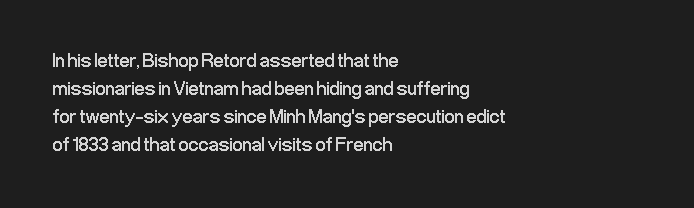
Q: Is the text bold? A: No.
Q: Is the text italic (slanted)? A: No, it is upright.
Q: Is the text underlined? A: No.
Q: How is the paragraph aligned? A: Left-aligned.
Q: Is the spacing between letters normal or unusually wide? A: Normal.
Q: Is the spacing between lines tight, normal or loose? A: Normal.
